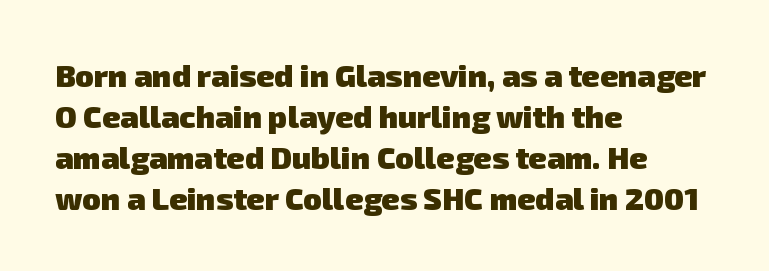
{"serif": "no", "bold": "yes", "weight": "heavy", "width": "normal", "stroke_contrast": "low", "x_height": "medium", "monospaced": "no", "underline": "no", "align": "left", "line_spacing": "normal", "line_spacing_ratio": 1.32, "letter_spacing": "normal", "letter_spacing_em": 0.0, "glyph_px": 31}
